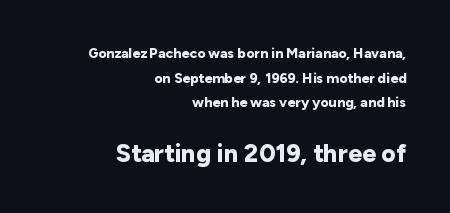
{"italic": "no", "bold": "yes", "underline": "no", "align": "right", "line_spacing_ratio": 1.76, "letter_spacing": "normal", "letter_spacing_em": 0.0, "larger_block": "second", "size_ratio": 1.79, "glyph_px": 25}
